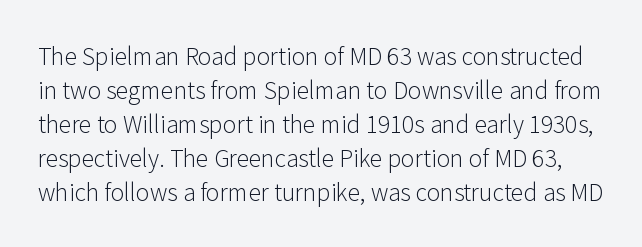
The vertical gap from one line to the next is medium. In terms of posture, this sample is upright. The characters are drawn with everyday or finer stroke widths. This rendering features lettering with no underline. Inter-character spacing is left at the font's built-in metrics.
